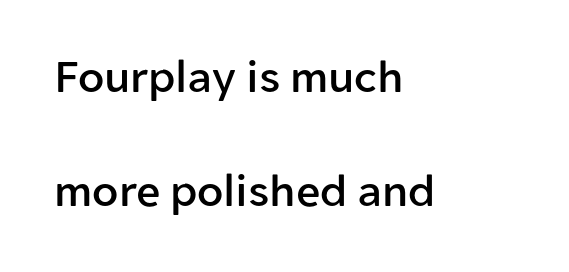
Upright lettering throughout. The rendering anchors every line to the left-hand side. Grotesque or geometric, the face here clearly has no serifs. This sample has the flowing, uneven cadence of proportional lettering. Bare-footed words on every line. The vertical gap from one line to the next is large.
